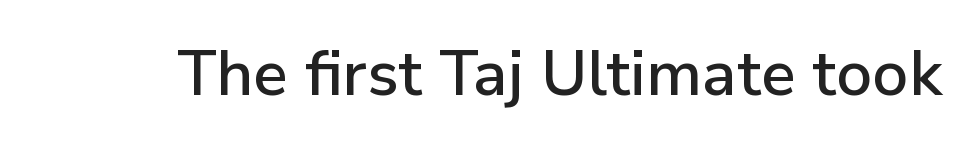
{"serif": "no", "italic": "no", "width": "normal", "stroke_contrast": "low", "x_height": "medium", "monospaced": "no", "underline": "no", "letter_spacing": "normal", "letter_spacing_em": 0.0, "glyph_px": 63}
